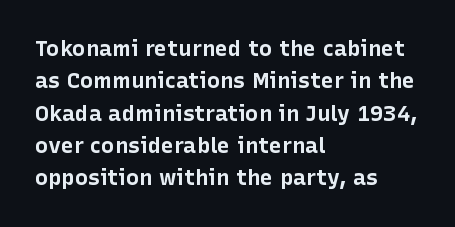
This block has exactly the height ordinary leading produces. A roman cut, with each character standing at attention. Typesetter's note: full bold, strokes at maximum text heaviness. The rendering anchors every line to the left-hand side.
